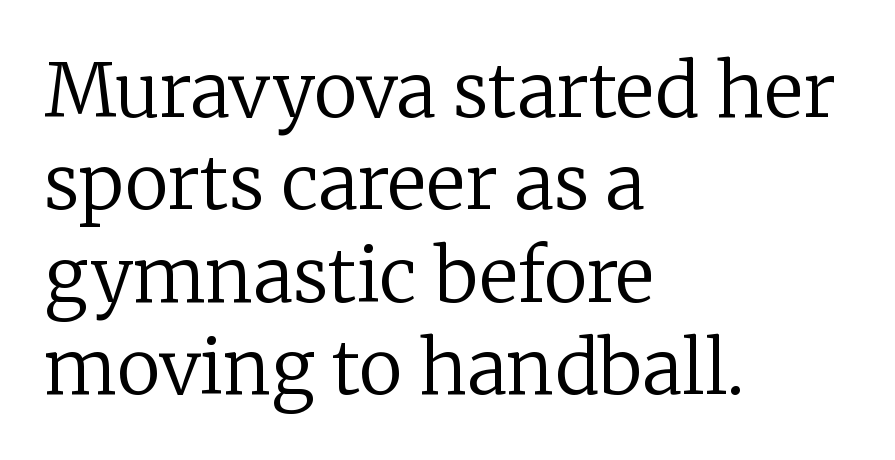
The image shows 74 px regular-weight serif type, upright; set left-aligned, normal line spacing (1.25x), normal letter spacing, not underlined; low stroke contrast and a medium x-height.
